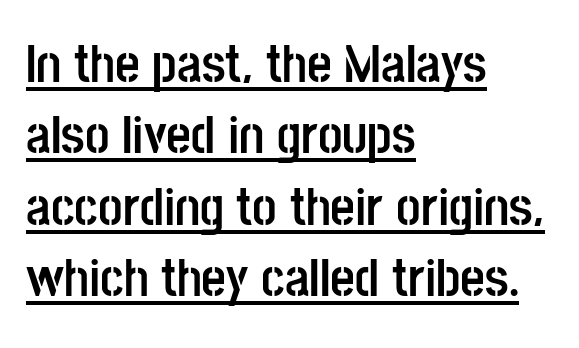
The image shows 54 px semibold, condensed sans-serif type, upright; set left-aligned, normal line spacing (1.32x), normal letter spacing, underlined; low stroke contrast and a large x-height.
